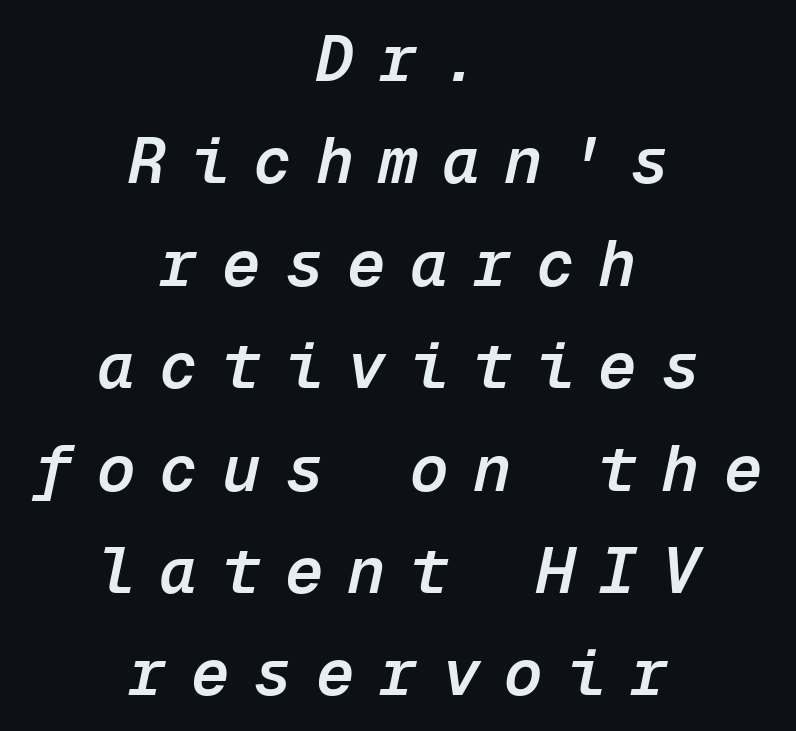
{"italic": "yes", "lean": "right", "slant_degrees": 12, "bold": "semi", "weight": "semibold", "width": "normal", "stroke_contrast": "low", "x_height": "medium", "monospaced": "yes", "underline": "no", "align": "center", "line_spacing": "normal", "line_spacing_ratio": 1.6, "letter_spacing": "wide", "letter_spacing_em": 0.38, "glyph_px": 64}
